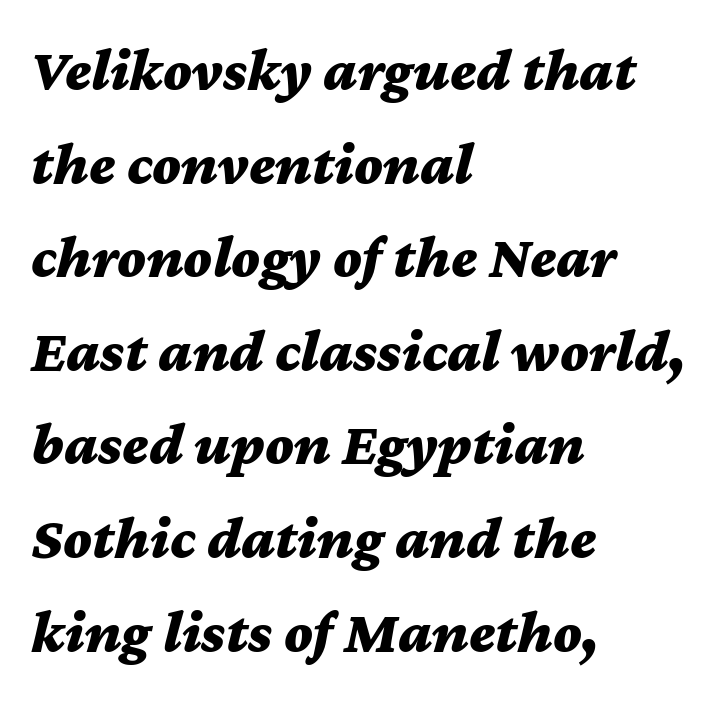
{"italic": "yes", "lean": "right", "slant_degrees": 12, "bold": "yes", "weight": "bold", "width": "wide", "stroke_contrast": "medium", "x_height": "medium", "monospaced": "no", "underline": "no", "align": "left", "line_spacing": "normal", "line_spacing_ratio": 1.56, "letter_spacing": "normal", "letter_spacing_em": 0.0, "glyph_px": 60}
